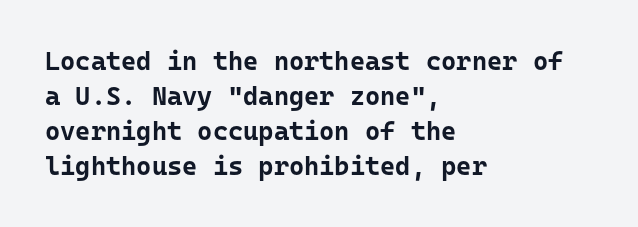
The image shows 26 px bold type, upright; set left-aligned, normal line spacing (1.34x), normal letter spacing, not underlined.
